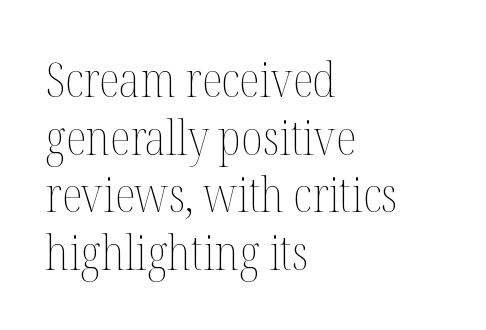
Leftover space on each line is placed entirely after the last word. The space beneath each line is pristine and unruled. Is this a heavy cut? Hardly; it is regular or lighter. Look at the tracking — it's just the regular setting, nothing added.
